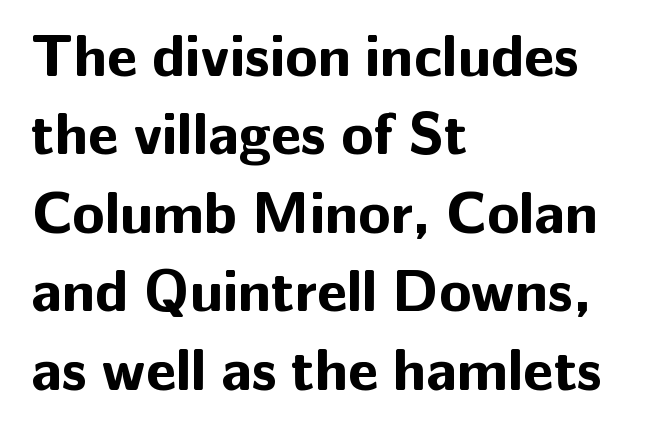
{"serif": "no", "italic": "no", "bold": "yes", "weight": "bold", "width": "normal", "stroke_contrast": "low", "x_height": "medium", "monospaced": "no", "underline": "no", "align": "left", "line_spacing": "normal", "line_spacing_ratio": 1.33, "letter_spacing": "normal", "letter_spacing_em": 0.0, "glyph_px": 59}
